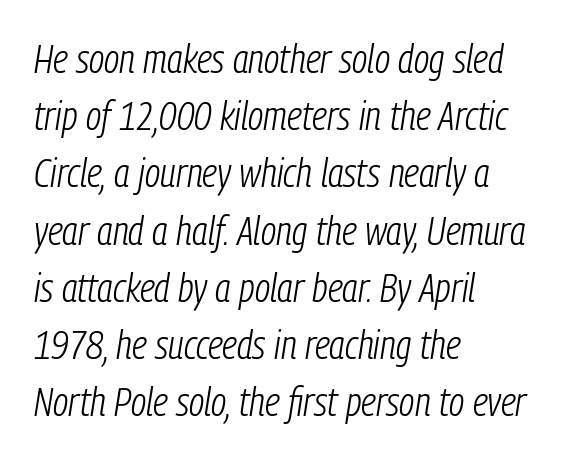
The image shows 40 px light, condensed type, italic (leaning right); set left-aligned, normal line spacing (1.43x), normal letter spacing, not underlined; low stroke contrast and a medium x-height.
